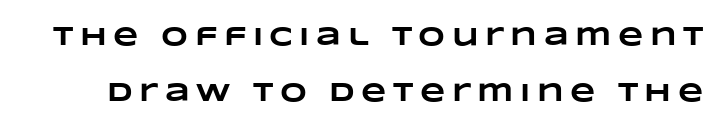
The image shows 26 px bold type; set loose line spacing (2.17x), unusually wide letter spacing (+0.25 em), not underlined.
